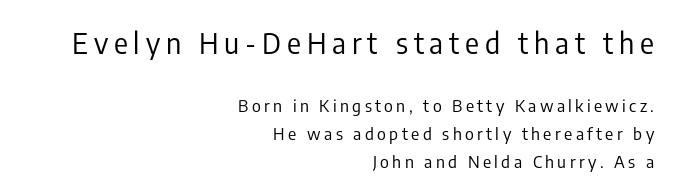
A quiet, ordinary-to-light weight characterises the typeface. No italicization has been applied; the sample stays upright. Does the bottom block carry the larger type? No, the top block does. Character widths vary here, with narrow letters taking less room than wide ones.
